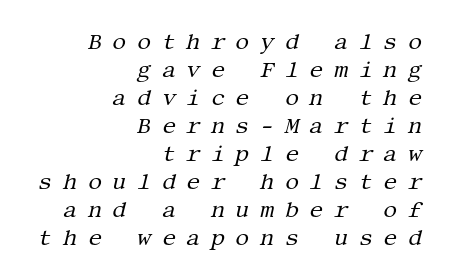
In CSS terms this would be text-align: right. Lines of text with bare space underneath. Regular leading. The weight tops out at a normal text grade.
